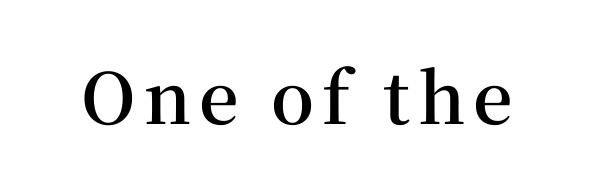
{"serif": "yes", "italic": "no", "bold": "semi", "weight": "semibold", "width": "normal", "stroke_contrast": "medium", "x_height": "medium", "monospaced": "no", "underline": "no", "glyph_px": 70}
